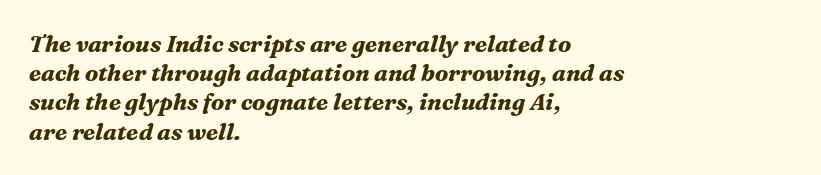
{"italic": "yes", "lean": "right", "slant_degrees": 16, "bold": "yes", "underline": "no", "align": "left", "line_spacing": "normal", "line_spacing_ratio": 1.27, "letter_spacing": "normal", "letter_spacing_em": 0.0, "glyph_px": 23}
